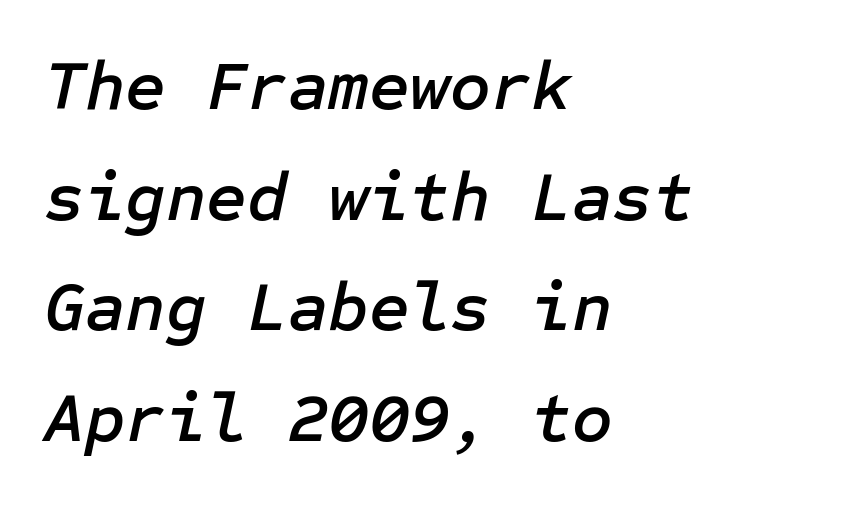
Q: Is the text italic (slanted)? A: Yes, it leans right by about 12 degrees.
Q: Is the text underlined? A: No.
Q: How is the paragraph aligned? A: Left-aligned.
Q: Is the spacing between letters normal or unusually wide? A: Normal.
Q: Is the spacing between lines tight, normal or loose? A: Normal.
Q: Width (condensed, normal, or wide)? A: Normal.
Q: Stroke contrast? A: Low.
Q: x-height? A: Medium.
